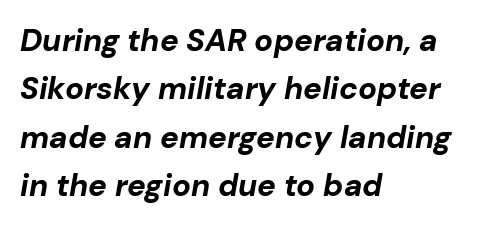
Character widths vary here, with narrow letters taking less room than wide ones. Descenders hang freely into open space. The gaps between neighbouring characters are ordinary and unremarkable. These lines stack with their left ends in a neat column. The characters look thick and weighty, a clear bold. This sample uses an oblique cut, with every glyph tilted off the vertical.
